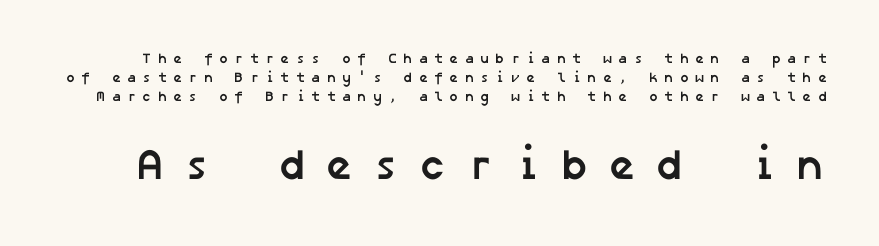
Q: Is the text bold? A: Yes.
Q: Is the typeface a serif or a sans-serif typeface? A: Sans-serif.
Q: Is the text underlined? A: No.
Q: Is the spacing between letters normal or unusually wide? A: Unusually wide.
Q: Is the spacing between lines tight, normal or loose? A: Normal.
Q: Which block of text is set in a larger size, the first (top) or the second (bottom)? A: The second (bottom) one.
Q: Width (condensed, normal, or wide)? A: Normal.
Q: Stroke contrast? A: Low.
Q: x-height? A: Medium.
